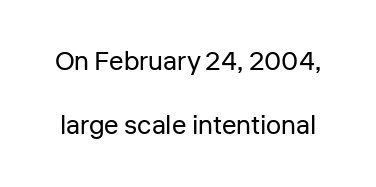
Quick note: not italic, upright. Summary of weight: not heavy and not bold. The horizontal fit of the characters is conventional and even. Anything drawn beneath the words? Only blank space. Widely set lines give the paragraph a tall, airy silhouette.
